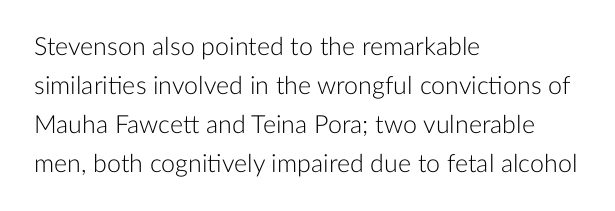
The image shows 25 px text type, upright; set left-aligned, normal line spacing (1.56x), normal letter spacing, not underlined.
